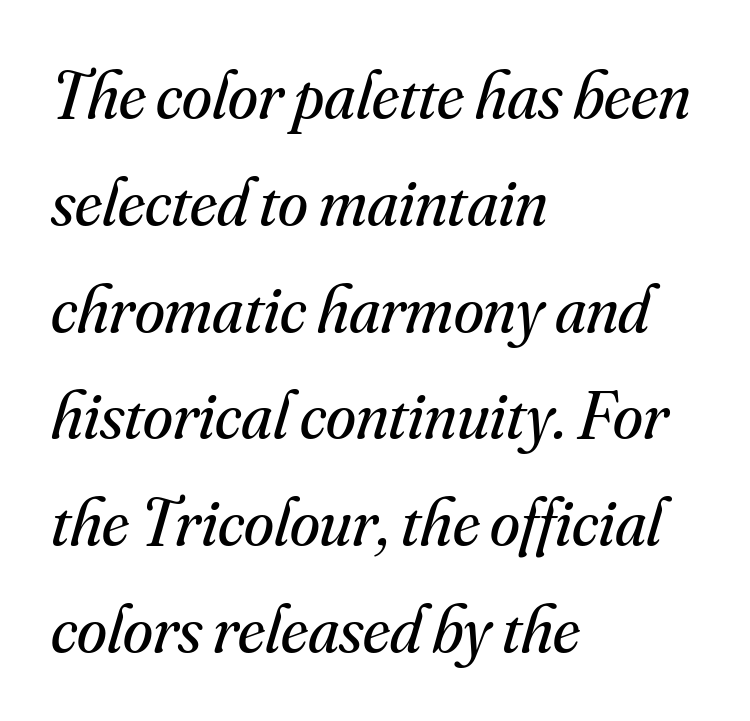
{"serif": "yes", "italic": "yes", "lean": "right", "slant_degrees": 16, "bold": "no", "weight": "regular", "width": "normal", "stroke_contrast": "medium", "x_height": "small", "monospaced": "no", "underline": "no", "align": "left", "line_spacing": "normal", "line_spacing_ratio": 1.57, "letter_spacing": "normal", "letter_spacing_em": 0.0, "glyph_px": 68}
